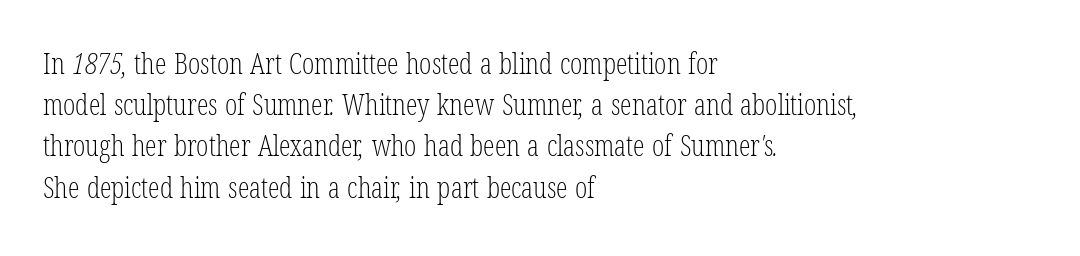
The image shows 29 px light, condensed serif type; set left-aligned, normal line spacing (1.42x), normal letter spacing, not underlined; low stroke contrast and a medium x-height.
